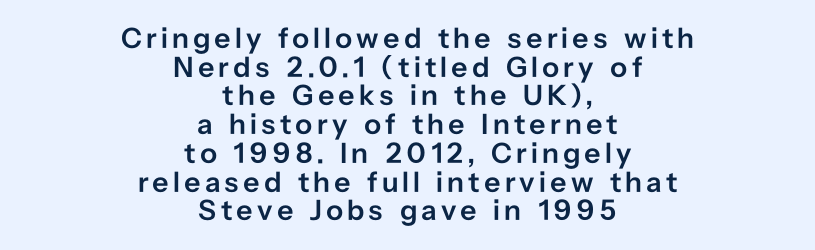
{"serif": "no", "italic": "no", "bold": "semi", "weight": "semibold", "width": "normal", "stroke_contrast": "low", "x_height": "medium", "monospaced": "no", "underline": "no", "align": "center", "line_spacing": "tight", "line_spacing_ratio": 0.99, "glyph_px": 29}
